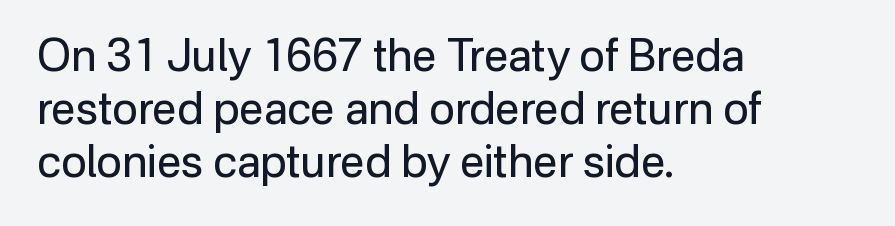
{"serif": "no", "italic": "no", "bold": "no", "weight": "regular", "width": "normal", "stroke_contrast": "low", "x_height": "medium", "monospaced": "no", "underline": "no", "align": "left", "line_spacing_ratio": 1.21, "letter_spacing": "normal", "letter_spacing_em": 0.0, "glyph_px": 44}
